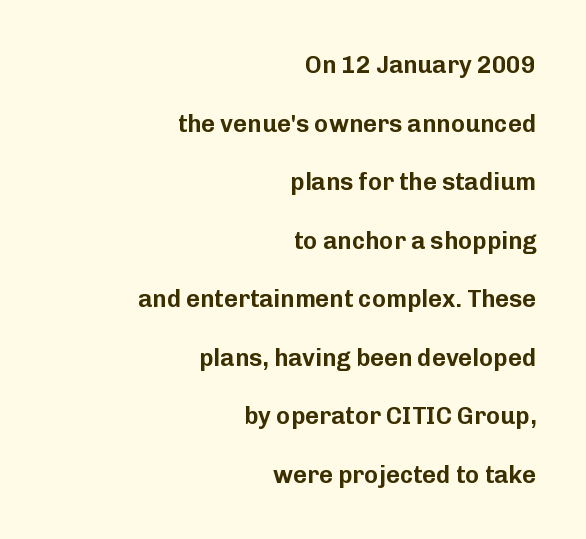
{"italic": "no", "underline": "no", "align": "right", "line_spacing": "loose", "line_spacing_ratio": 2.44, "letter_spacing": "normal", "letter_spacing_em": 0.0, "glyph_px": 24}
